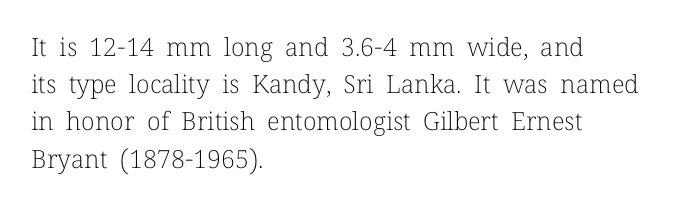
The image shows 25 px text type, upright; set left-aligned, normal line spacing (1.49x), normal letter spacing, not underlined.
